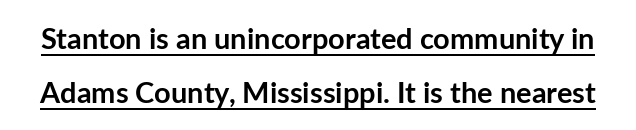
The image shows 29 px semibold sans-serif type, upright; set line spacing 1.85x, normal letter spacing, underlined; low stroke contrast and a medium x-height.
